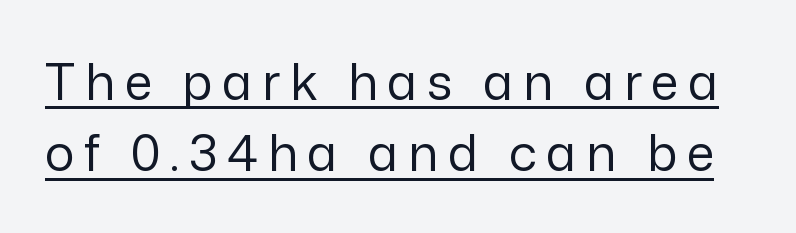
{"serif": "no", "italic": "no", "bold": "no", "weight": "regular", "width": "normal", "stroke_contrast": "low", "x_height": "medium", "monospaced": "no", "underline": "yes", "line_spacing": "normal", "line_spacing_ratio": 1.43, "glyph_px": 50}
